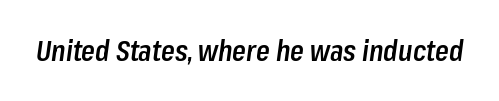
The image shows 28 px semibold, condensed type, italic (leaning right); set normal letter spacing, not underlined; low stroke contrast and a medium x-height.
